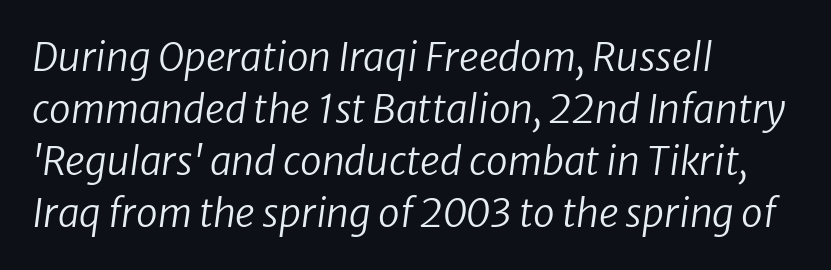
Here the designer chose a conventional face with non-uniform glyph widths. Weight: not bold — regular or lighter. Check the space under the baseline: it is left empty. Compared with typical paragraphs, the rows here are spaced about the same. Casual observation: everything's shoved over to the left.
